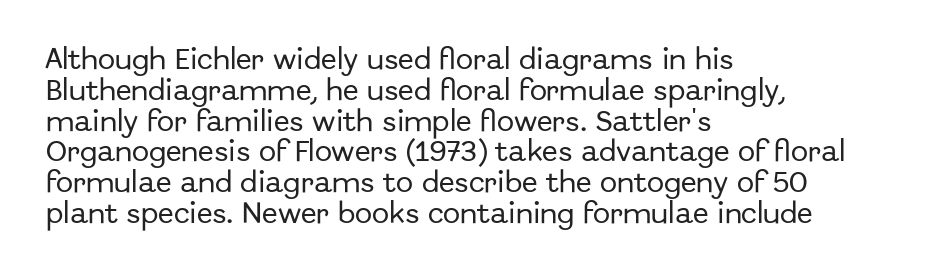
Q: Is the text italic (slanted)? A: No, it is upright.
Q: Is the text underlined? A: No.
Q: How is the paragraph aligned? A: Left-aligned.
Q: Is the spacing between letters normal or unusually wide? A: Normal.
Q: Is the spacing between lines tight, normal or loose? A: Normal.
